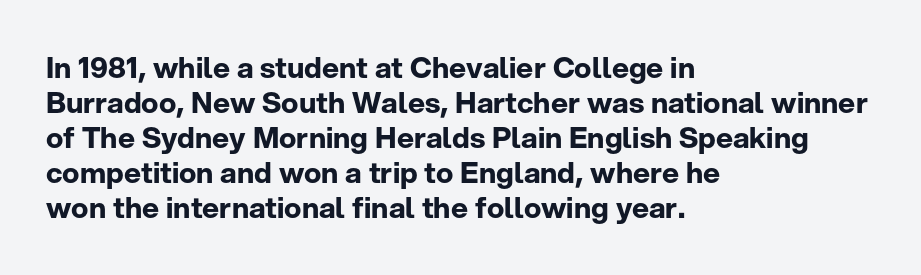
The image shows 29 px bold sans-serif type, upright; set left-aligned, line spacing 1.21x, normal letter spacing, not underlined; low stroke contrast and a medium x-height.
